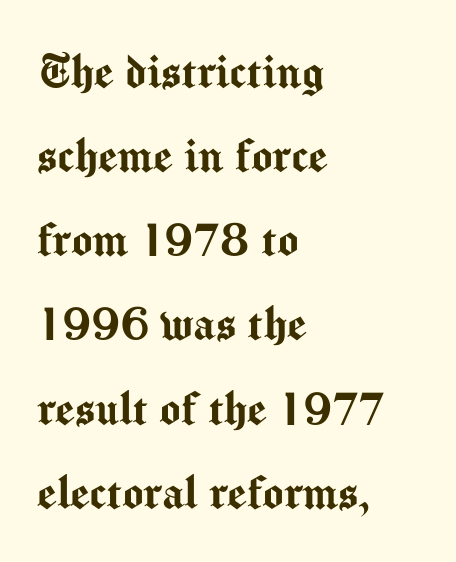
{"serif": "no", "italic": "no", "width": "normal", "stroke_contrast": "medium", "x_height": "medium", "monospaced": "no", "underline": "no", "align": "left", "line_spacing": "normal", "line_spacing_ratio": 1.53, "letter_spacing": "normal", "letter_spacing_em": 0.0, "glyph_px": 55}
